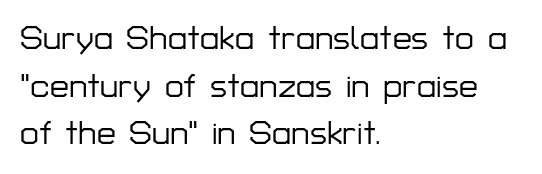
How would I describe the line gaps? Plain and ordinary. Think of a printed novel: that variable character pitch is what you see here. Does the type have serifs? No, each stem ends abruptly. Nobody drew a line under any word here.
